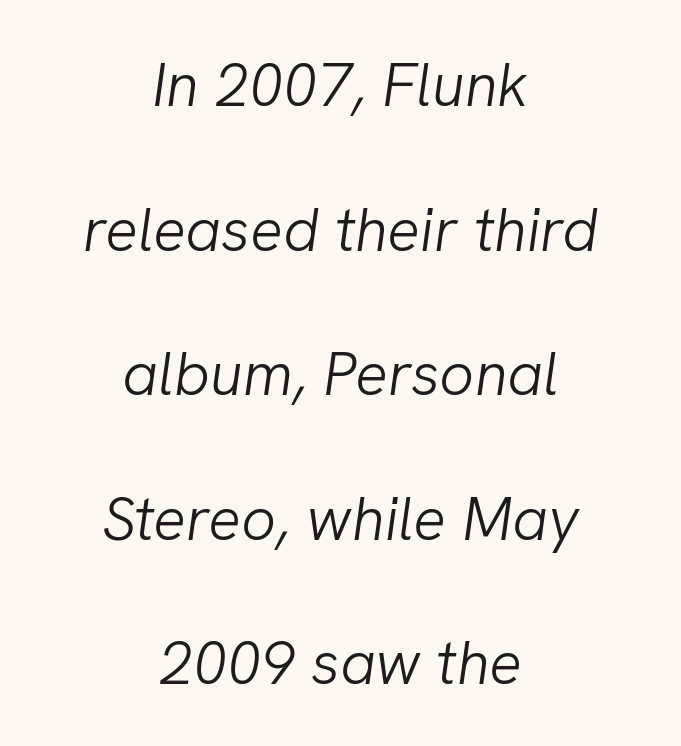
{"italic": "yes", "lean": "right", "slant_degrees": 8, "bold": "no", "weight": "light", "width": "normal", "stroke_contrast": "low", "x_height": "medium", "monospaced": "no", "underline": "no", "align": "center", "line_spacing": "loose", "line_spacing_ratio": 2.37, "letter_spacing": "normal", "letter_spacing_em": 0.0, "glyph_px": 61}
